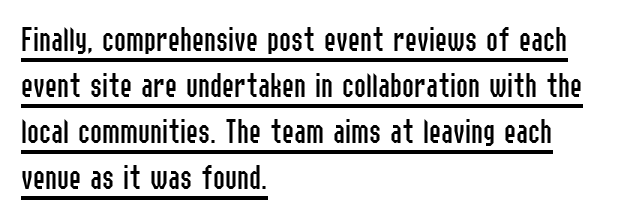
{"serif": "no", "italic": "no", "bold": "no", "weight": "regular", "width": "condensed", "stroke_contrast": "low", "x_height": "medium", "monospaced": "no", "underline": "yes", "align": "left", "line_spacing": "normal", "line_spacing_ratio": 1.28, "letter_spacing": "normal", "letter_spacing_em": 0.0, "glyph_px": 36}
